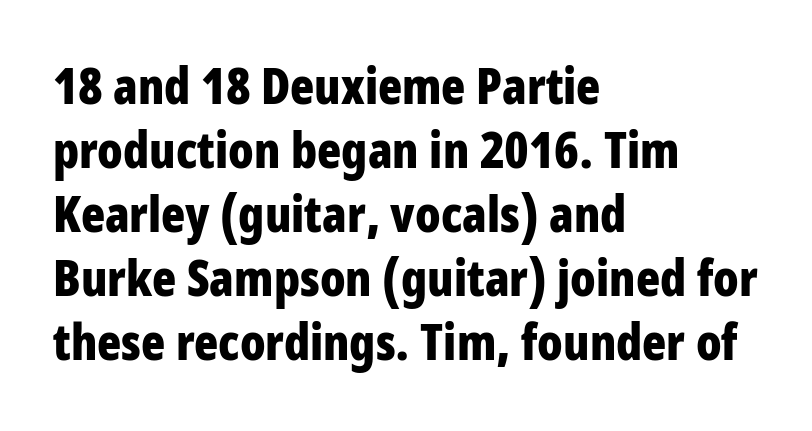
Q: Is the text bold? A: Yes.
Q: Is the text italic (slanted)? A: No, it is upright.
Q: Is the typeface a serif or a sans-serif typeface? A: Sans-serif.
Q: Is the text underlined? A: No.
Q: How is the paragraph aligned? A: Left-aligned.
Q: Is the spacing between letters normal or unusually wide? A: Normal.
Q: Is the spacing between lines tight, normal or loose? A: Normal.
Q: Width (condensed, normal, or wide)? A: Condensed.
Q: Stroke contrast? A: Low.
Q: x-height? A: Large.
Q: Monospaced? A: No.
